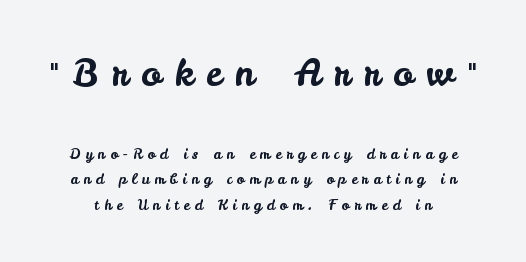
The image shows 37 px sans-serif type; set line spacing 1.82x, unusually wide letter spacing (+0.35 em), not underlined; the first (top) block is 2.64x larger; low stroke contrast and a small x-height.
